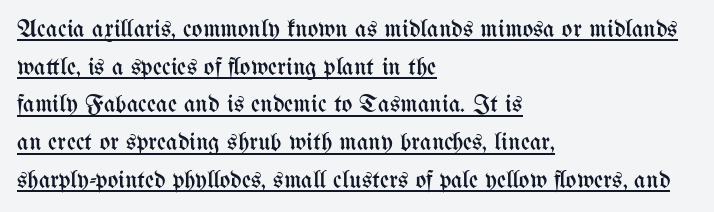
{"italic": "no", "bold": "no", "underline": "yes", "align": "left", "line_spacing": "normal", "line_spacing_ratio": 1.51, "letter_spacing": "normal", "letter_spacing_em": 0.0, "glyph_px": 25}
